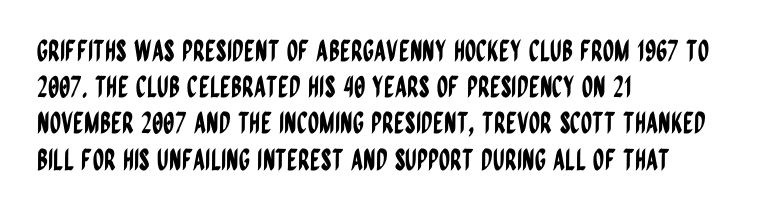
The image shows 29 px condensed sans-serif type, upright; set left-aligned, normal line spacing (1.25x), normal letter spacing, not underlined; low stroke contrast and a large x-height.
